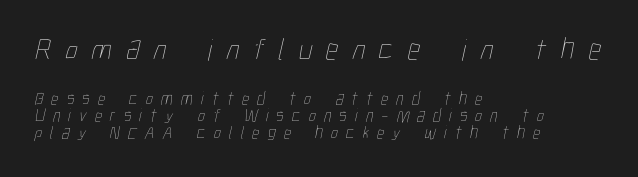
The image shows 31 px thin, condensed type; set left-aligned, tight line spacing (0.96x), unusually wide letter spacing (+0.45 em), not underlined; the first (top) block is 1.72x larger; low stroke contrast and a medium x-height.
